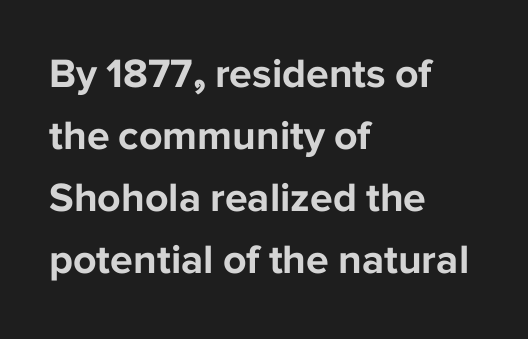
{"serif": "no", "italic": "no", "bold": "yes", "weight": "bold", "width": "normal", "stroke_contrast": "low", "x_height": "medium", "monospaced": "no", "underline": "no", "align": "left", "line_spacing": "normal", "line_spacing_ratio": 1.51, "letter_spacing": "normal", "letter_spacing_em": 0.0, "glyph_px": 41}
